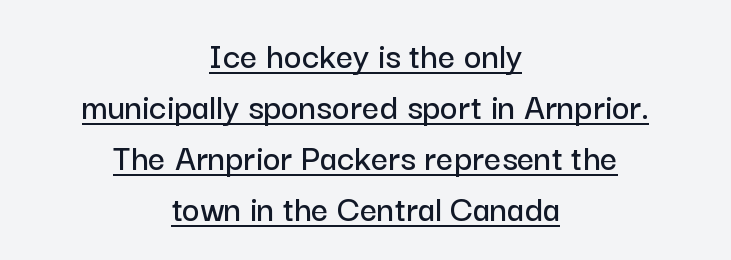
The typesetter has applied underlining to the passage shown. Regarding leading, the lines here are spaced in the standard way. Ordinary non-slanted type is in use. Is this a fixed-width face? No — the glyphs have proportional, varying widths. Observe the ordinary spacing: letters are neighbours, not strangers. This sample is center-justified, so both line endings float freely.
